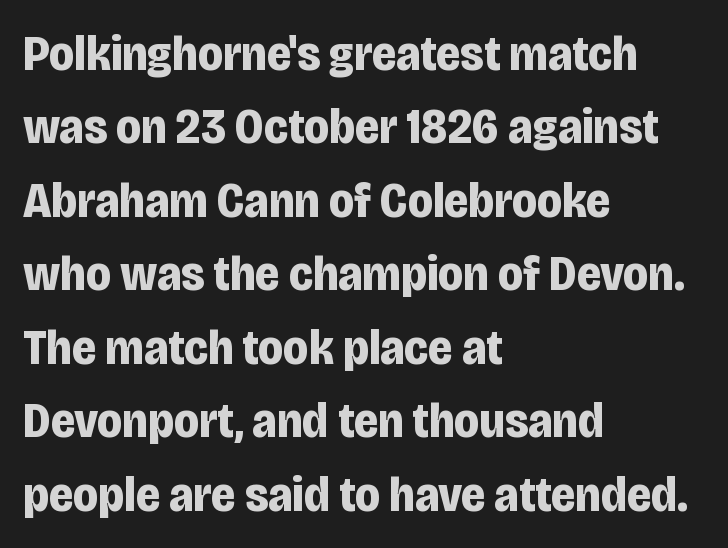
Think of a printed novel: that variable character pitch is what you see here. Look at the stroke-to-counter ratio: heavy, a bold. Nobody drew a line under any word here. A normal amount of white space separates one row of letters from the next. The rendering shows plain stroke endings on the letterforms — a sans-serif design.
